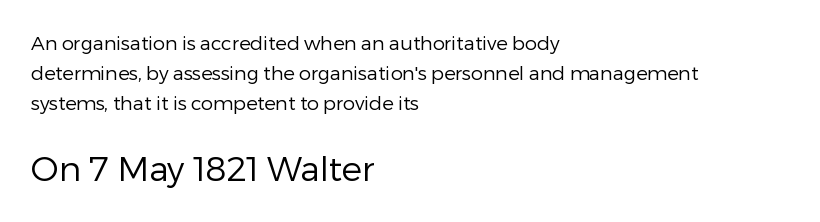
{"serif": "no", "italic": "no", "bold": "no", "weight": "regular", "width": "normal", "stroke_contrast": "low", "x_height": "medium", "monospaced": "no", "underline": "no", "align": "left", "line_spacing": "normal", "line_spacing_ratio": 1.58, "letter_spacing": "normal", "letter_spacing_em": 0.0, "larger_block": "second", "size_ratio": 1.79, "glyph_px": 34}
